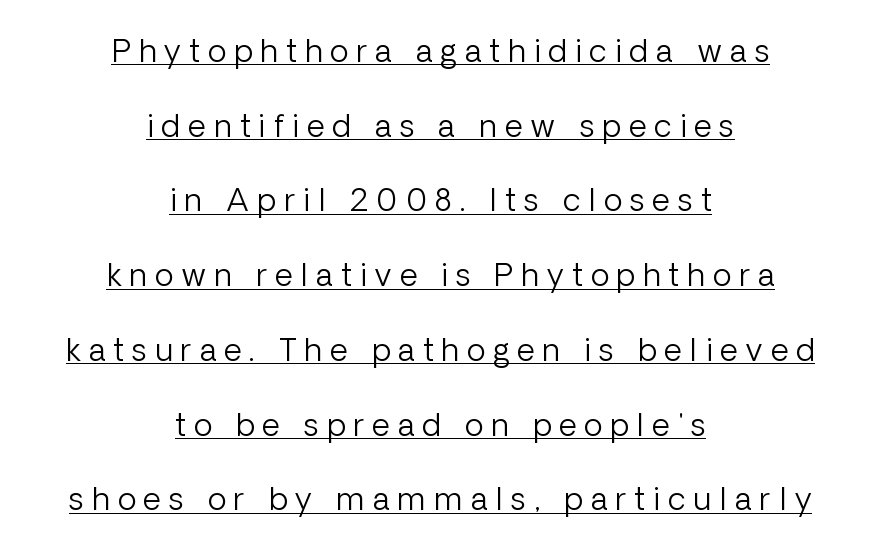
{"serif": "no", "italic": "no", "bold": "no", "weight": "light", "width": "normal", "stroke_contrast": "low", "x_height": "medium", "monospaced": "no", "underline": "yes", "align": "center", "line_spacing": "loose", "line_spacing_ratio": 2.41, "letter_spacing": "wide", "letter_spacing_em": 0.26, "glyph_px": 31}
